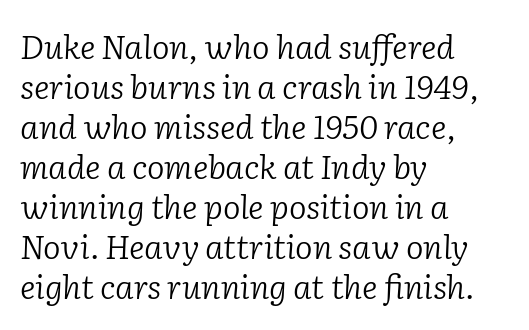
{"serif": "yes", "italic": "yes", "lean": "right", "slant_degrees": 2, "bold": "no", "weight": "light", "width": "normal", "stroke_contrast": "low", "x_height": "medium", "monospaced": "no", "underline": "no", "align": "left", "line_spacing_ratio": 1.21, "letter_spacing": "normal", "letter_spacing_em": 0.0, "glyph_px": 33}
